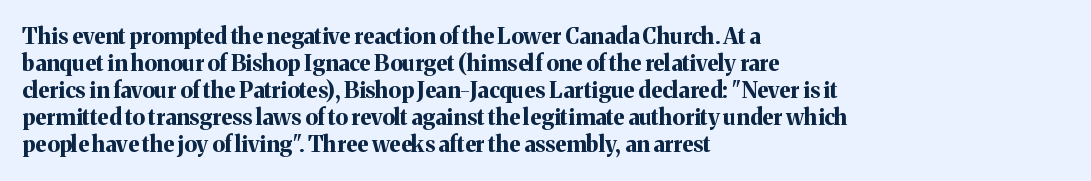
Q: Is the text bold? A: Yes.
Q: Is the text italic (slanted)? A: No, it is upright.
Q: Is the text underlined? A: No.
Q: How is the paragraph aligned? A: Left-aligned.
Q: Is the spacing between letters normal or unusually wide? A: Normal.
